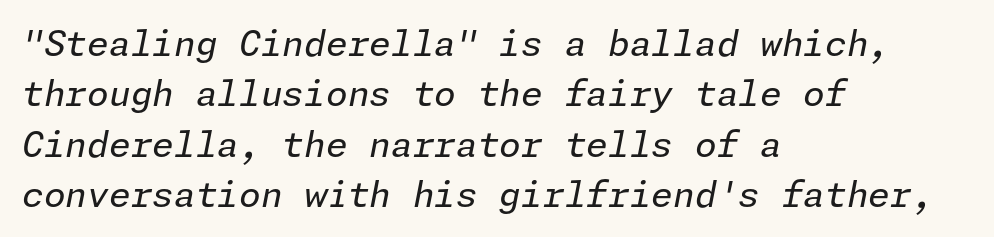
The image shows 35 px regular-weight type, italic (leaning right); set left-aligned, normal line spacing (1.44x), normal letter spacing, not underlined; low stroke contrast and a medium x-height.
